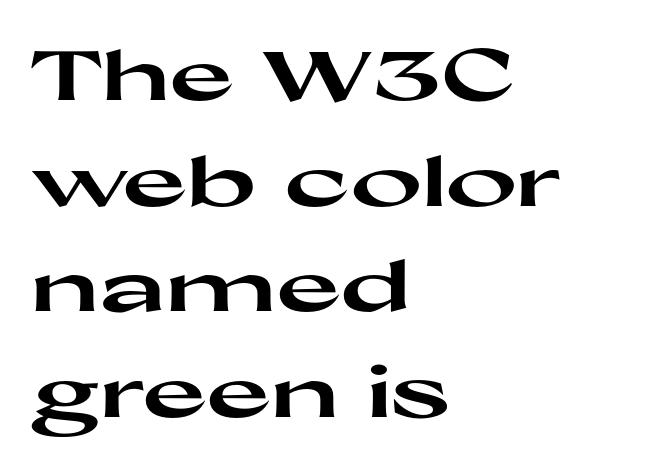
Here the designer chose a conventional face with non-uniform glyph widths. The rows are spaced the way most documents space them. Does the lettering tilt? It doesn't — this is upright. This rendering uses left alignment, leaving the right contour irregular.
